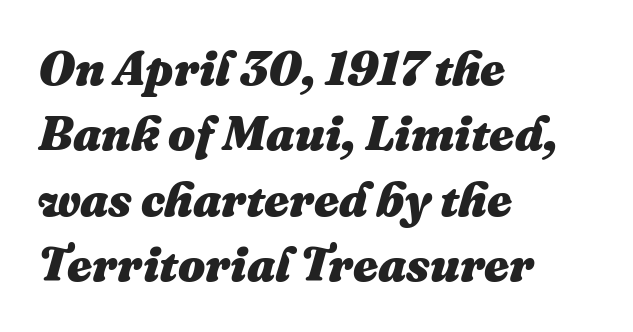
Q: Is the text bold? A: Yes.
Q: Is the text italic (slanted)? A: Yes, it leans right by about 16 degrees.
Q: Is the text underlined? A: No.
Q: How is the paragraph aligned? A: Left-aligned.
Q: Is the spacing between letters normal or unusually wide? A: Normal.
Q: Is the spacing between lines tight, normal or loose? A: Normal.
Q: Width (condensed, normal, or wide)? A: Normal.
Q: Stroke contrast? A: Medium.
Q: x-height? A: Medium.
Q: Monospaced? A: No.
